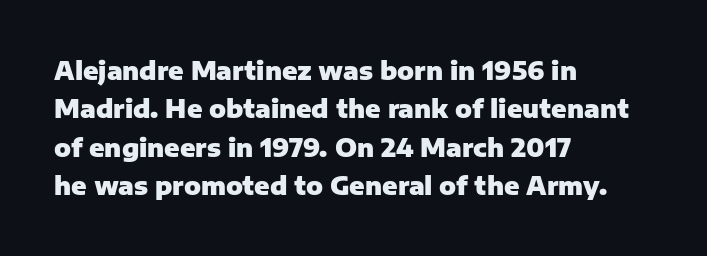
The image shows 25 px bold type, upright; set left-aligned, normal line spacing (1.54x), normal letter spacing, not underlined.
